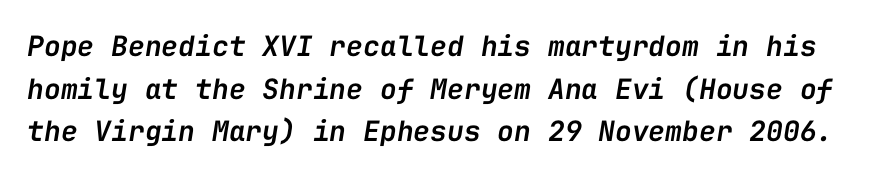
Q: Is the text bold? A: Semi-bold.
Q: Is the text italic (slanted)? A: Yes, it leans right by about 9 degrees.
Q: Is the text underlined? A: No.
Q: Is the spacing between letters normal or unusually wide? A: Normal.
Q: Is the spacing between lines tight, normal or loose? A: Normal.
Q: Width (condensed, normal, or wide)? A: Normal.
Q: Stroke contrast? A: Low.
Q: x-height? A: Medium.
Q: Monospaced? A: Yes.
